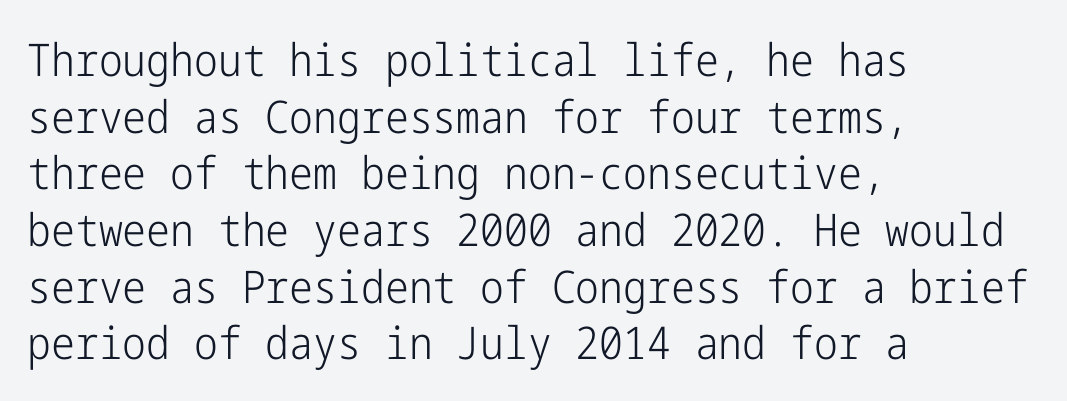
The image shows 45 px light, condensed sans-serif type, upright; set left-aligned, normal line spacing (1.26x), normal letter spacing, not underlined; low stroke contrast and a medium x-height.
